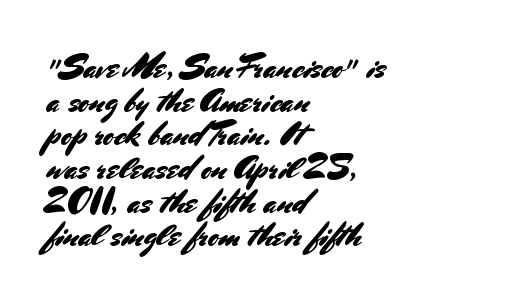
Unmarked baselines from the first word to the last. Check where the strokes stop: nothing finishes them off — pure sans. Each new line begins almost immediately beneath the previous one. Students, note that the glyphs here touch the page at normal intervals. The passage shown is typed in a proportional face where columns would drift.
